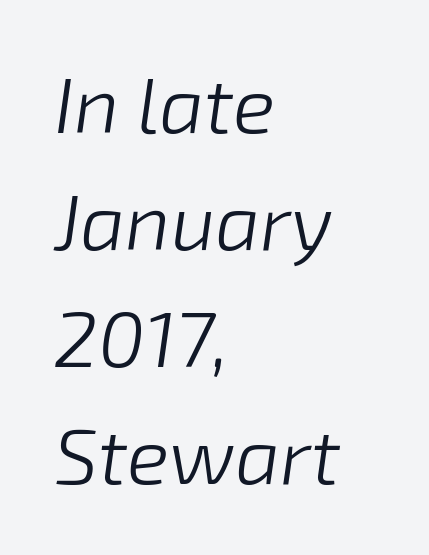
{"italic": "yes", "lean": "right", "slant_degrees": 8, "bold": "no", "weight": "light", "width": "normal", "stroke_contrast": "low", "x_height": "medium", "monospaced": "no", "underline": "no", "align": "left", "line_spacing": "normal", "line_spacing_ratio": 1.48, "letter_spacing": "normal", "letter_spacing_em": 0.0, "glyph_px": 79}
